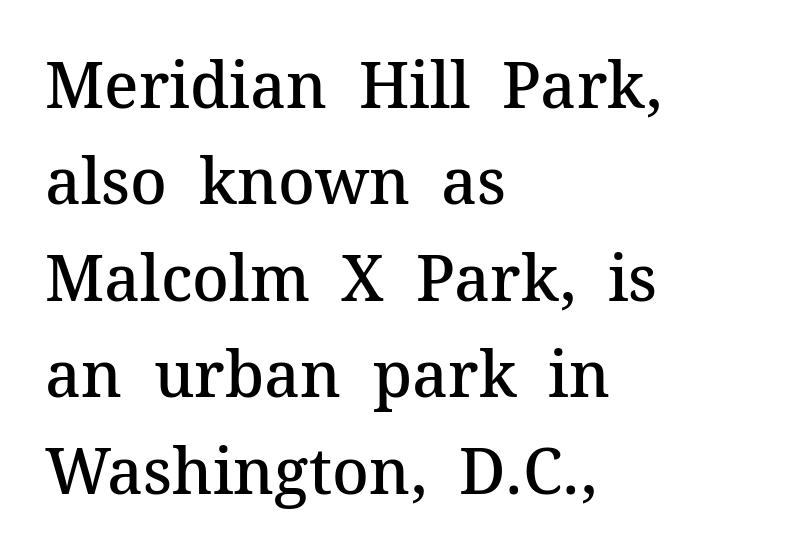
Q: Is the text bold? A: Semi-bold.
Q: Is the text italic (slanted)? A: No, it is upright.
Q: Is the typeface a serif or a sans-serif typeface? A: Serif.
Q: Is the text underlined? A: No.
Q: How is the paragraph aligned? A: Left-aligned.
Q: Is the spacing between letters normal or unusually wide? A: Normal.
Q: Is the spacing between lines tight, normal or loose? A: Normal.
Q: Width (condensed, normal, or wide)? A: Normal.
Q: Stroke contrast? A: Medium.
Q: x-height? A: Medium.
Q: Monospaced? A: No.
